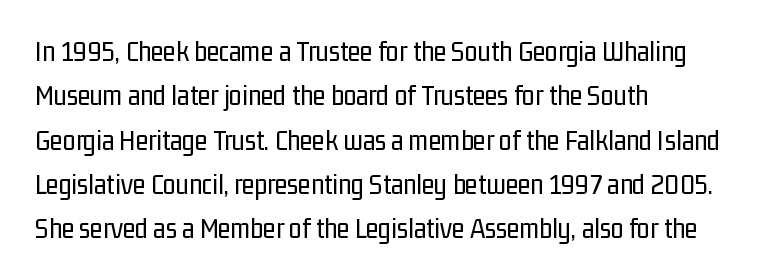
{"serif": "no", "italic": "no", "bold": "no", "weight": "regular", "width": "condensed", "stroke_contrast": "low", "x_height": "medium", "monospaced": "no", "underline": "no", "align": "left", "line_spacing": "normal", "line_spacing_ratio": 1.53, "letter_spacing": "normal", "letter_spacing_em": 0.0, "glyph_px": 29}
